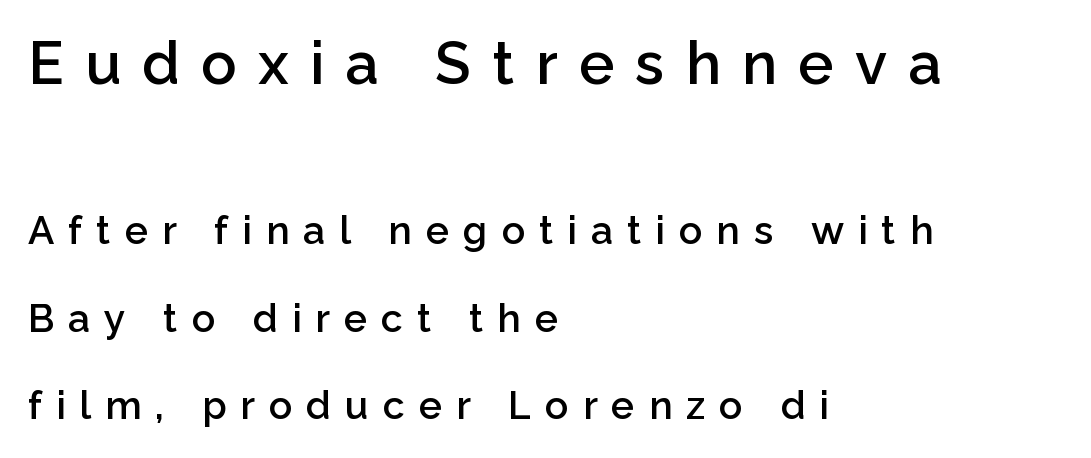
Q: Is the text bold? A: Semi-bold.
Q: Is the text italic (slanted)? A: No, it is upright.
Q: Is the typeface a serif or a sans-serif typeface? A: Sans-serif.
Q: Is the text underlined? A: No.
Q: How is the paragraph aligned? A: Left-aligned.
Q: Is the spacing between letters normal or unusually wide? A: Unusually wide.
Q: Is the spacing between lines tight, normal or loose? A: Loose.
Q: Which block of text is set in a larger size, the first (top) or the second (bottom)? A: The first (top) one.
Q: Width (condensed, normal, or wide)? A: Normal.
Q: Stroke contrast? A: Low.
Q: x-height? A: Medium.
Q: Monospaced? A: No.
